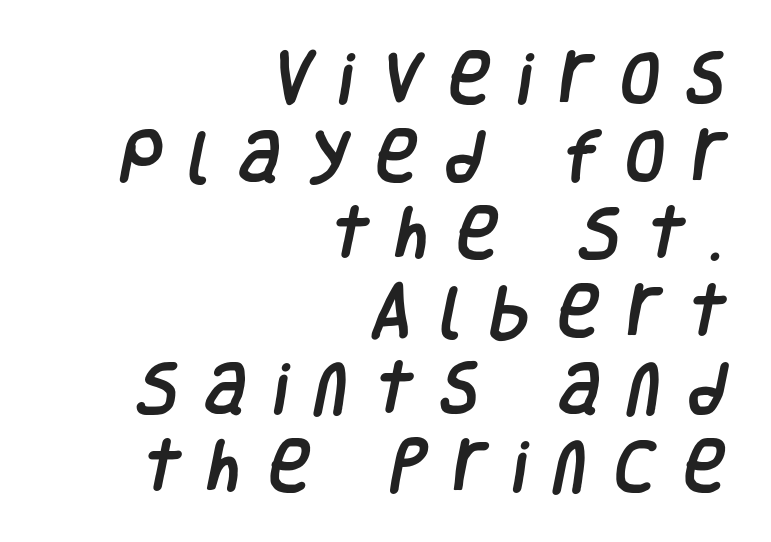
The image shows 57 px condensed sans-serif type; set right-aligned, normal line spacing (1.36x), unusually wide letter spacing (+0.48 em), not underlined; low stroke contrast and a large x-height.
